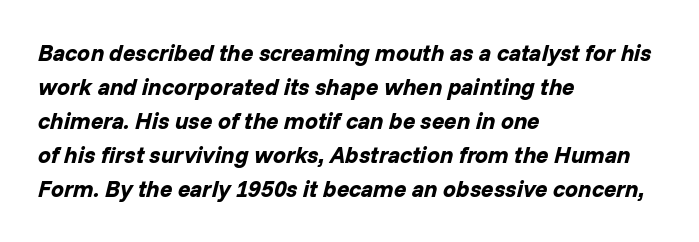
{"italic": "yes", "lean": "right", "slant_degrees": 14, "bold": "yes", "underline": "no", "align": "left", "line_spacing": "normal", "line_spacing_ratio": 1.48, "letter_spacing": "normal", "letter_spacing_em": 0.0, "glyph_px": 23}
